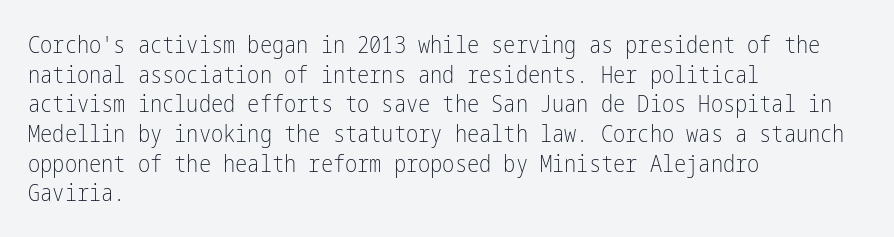
The lines sit at an ordinary, default distance from one another. The rag falls on the right side of this text block. The characters are drawn with everyday or finer stroke widths. Descender tails drop into unmarked territory.
